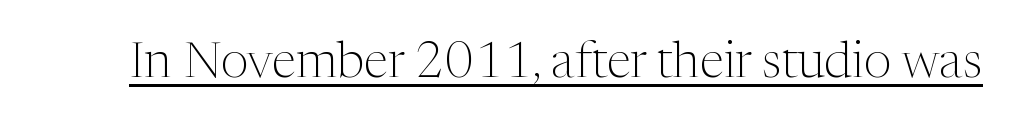
Is the letter spacing exaggerated? No — it looks like the ordinary default. Ink coverage per letter is moderate at most. Each letter's strokes conclude with small projecting serifs. This rendering features underlined lettering.
